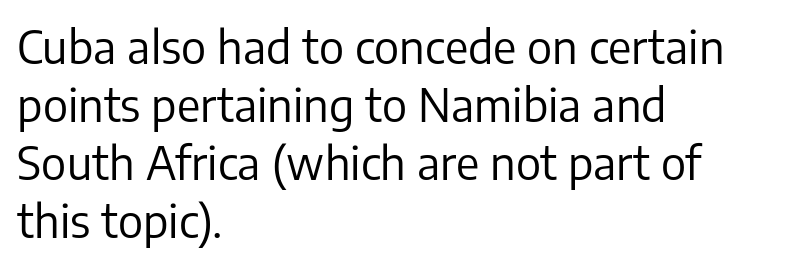
The specimen reads as upright at a glance. Line starts are locked; line ends wander. You could not count columns in this text — the font is proportionally spaced. Glyph-to-glyph distance matches everyday printed text. The font sits on the lighter half of the weight spectrum, regular included. The letters carry no serifs — their stems end cleanly without finishing strokes.
